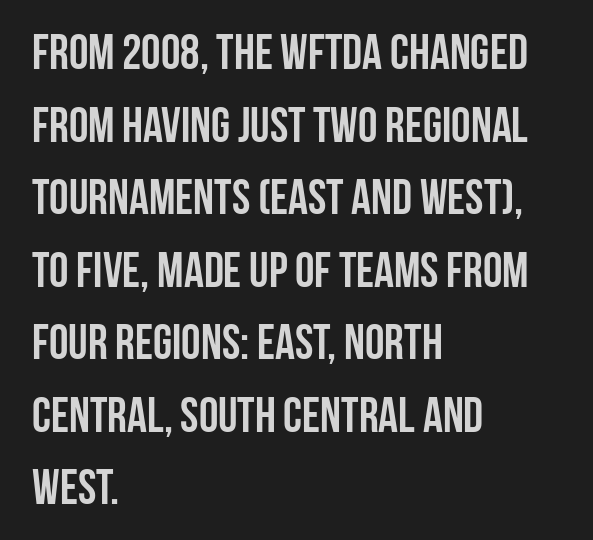
{"serif": "no", "italic": "no", "bold": "yes", "weight": "semibold", "width": "condensed", "stroke_contrast": "low", "x_height": "large", "monospaced": "no", "underline": "no", "align": "left", "line_spacing": "normal", "line_spacing_ratio": 1.48, "letter_spacing": "normal", "letter_spacing_em": 0.0, "glyph_px": 49}
